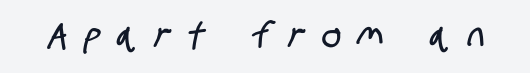
Characters follow at a spacing far wider than the type designer built in. This rendering employs a face without finishing strokes, i.e., a sans-serif. The strip under each line holds only bare page. This sample has the flowing, uneven cadence of proportional lettering.
